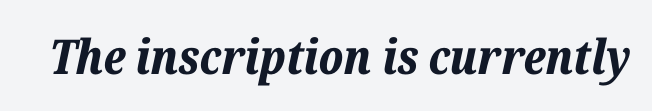
{"italic": "yes", "lean": "right", "slant_degrees": 12, "bold": "yes", "weight": "bold", "width": "normal", "stroke_contrast": "low", "x_height": "medium", "monospaced": "no", "underline": "no", "letter_spacing": "normal", "letter_spacing_em": 0.0, "glyph_px": 48}
